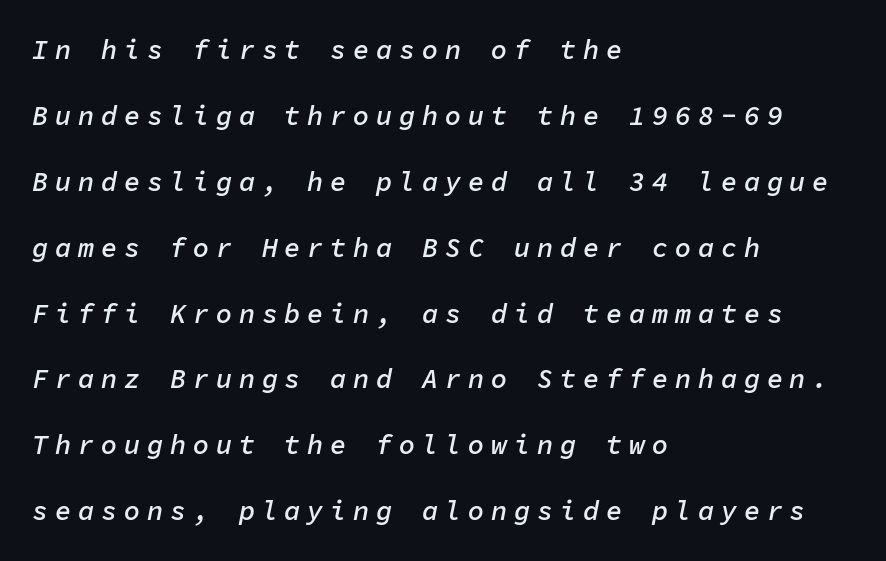
{"italic": "yes", "lean": "right", "slant_degrees": 11, "bold": "semi", "underline": "no", "align": "left", "line_spacing": "loose", "line_spacing_ratio": 2.44, "letter_spacing": "wide", "letter_spacing_em": 0.25, "glyph_px": 27}
